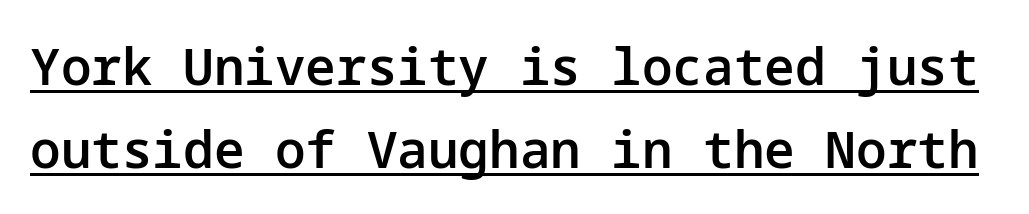
{"serif": "no", "italic": "no", "bold": "semi", "weight": "semibold", "width": "normal", "stroke_contrast": "low", "x_height": "medium", "underline": "yes", "line_spacing": "normal", "line_spacing_ratio": 1.63, "letter_spacing": "normal", "letter_spacing_em": 0.0, "glyph_px": 51}
